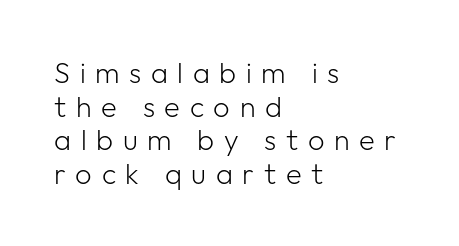
Q: Is the text bold? A: No.
Q: Is the text italic (slanted)? A: No, it is upright.
Q: Is the typeface a serif or a sans-serif typeface? A: Sans-serif.
Q: Is the text underlined? A: No.
Q: How is the paragraph aligned? A: Left-aligned.
Q: Is the spacing between letters normal or unusually wide? A: Unusually wide.
Q: Width (condensed, normal, or wide)? A: Normal.
Q: Stroke contrast? A: Low.
Q: x-height? A: Medium.
Q: Monospaced? A: No.
